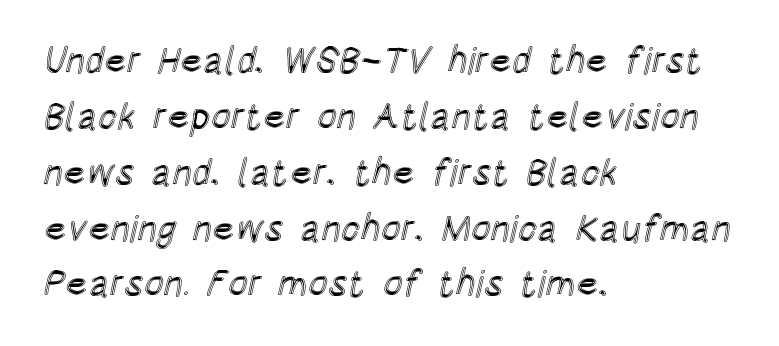
The image shows 37 px condensed type; set left-aligned, normal line spacing (1.51x), normal letter spacing, not underlined; a large x-height.
